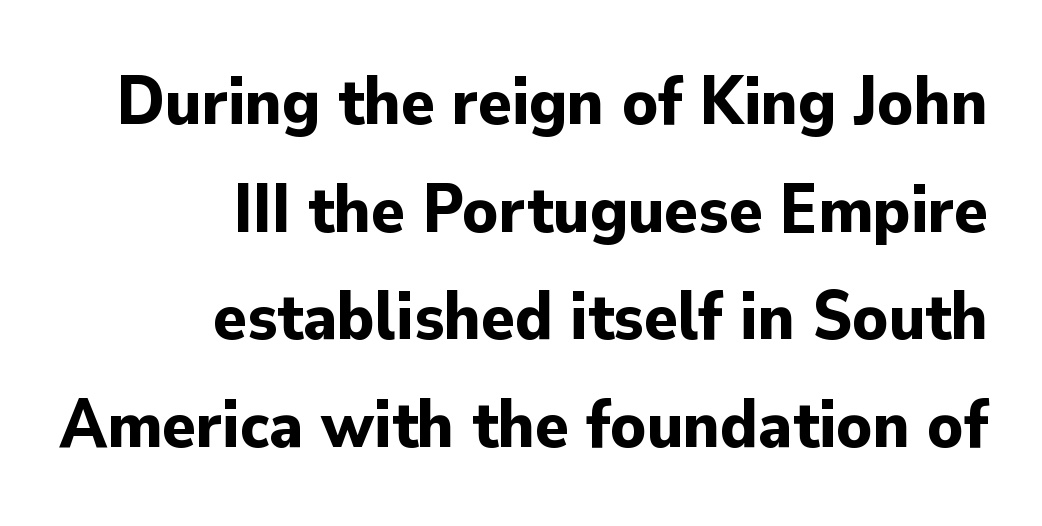
Q: Is the text bold? A: Yes.
Q: Is the text italic (slanted)? A: No, it is upright.
Q: Is the typeface a serif or a sans-serif typeface? A: Sans-serif.
Q: Is the text underlined? A: No.
Q: How is the paragraph aligned? A: Right-aligned.
Q: Is the spacing between letters normal or unusually wide? A: Normal.
Q: Is the spacing between lines tight, normal or loose? A: Normal.
Q: Width (condensed, normal, or wide)? A: Normal.
Q: Stroke contrast? A: Low.
Q: x-height? A: Small.
Q: Monospaced? A: No.
